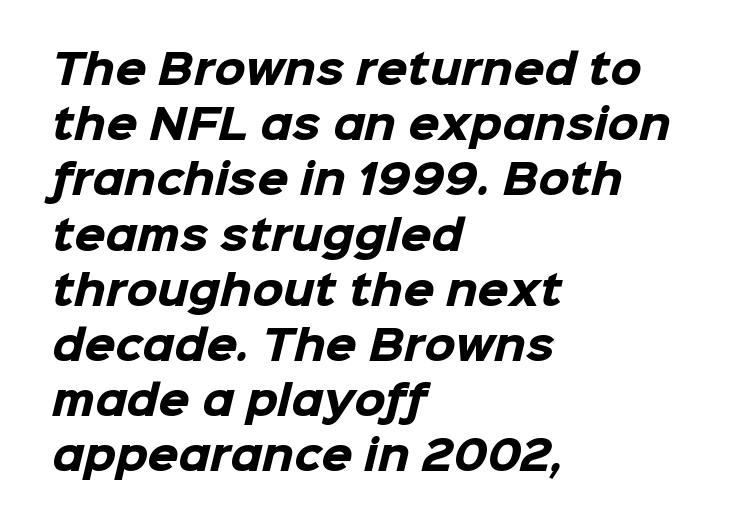
The image shows 40 px heavy sans-serif type; set left-aligned, normal line spacing (1.38x), normal letter spacing, not underlined; low stroke contrast and a medium x-height.
